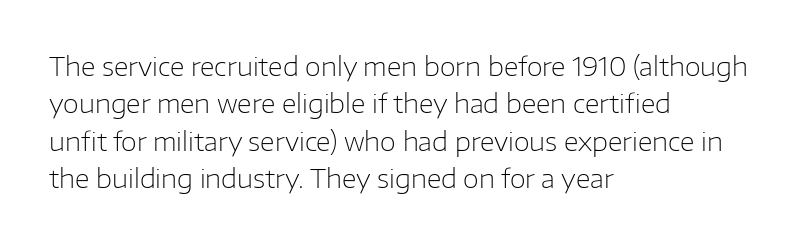
{"italic": "no", "bold": "no", "underline": "no", "align": "left", "line_spacing": "normal", "line_spacing_ratio": 1.44, "letter_spacing": "normal", "letter_spacing_em": 0.0, "glyph_px": 26}
